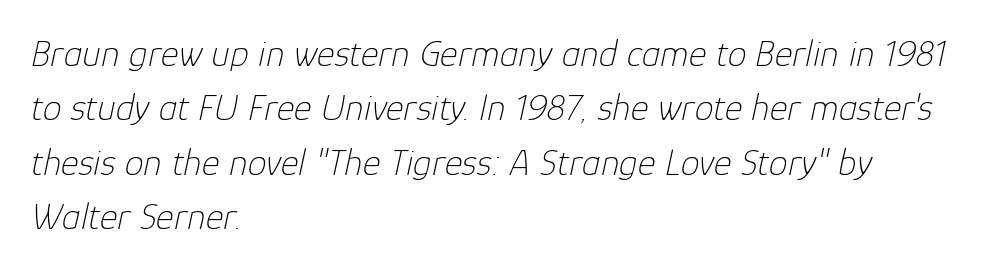
Does the copy run flush right? No — it runs flush left. Summary of weight: not heavy and not bold. The letterforms sit shoulder to shoulder at normal distance. Slanted lettering throughout.
